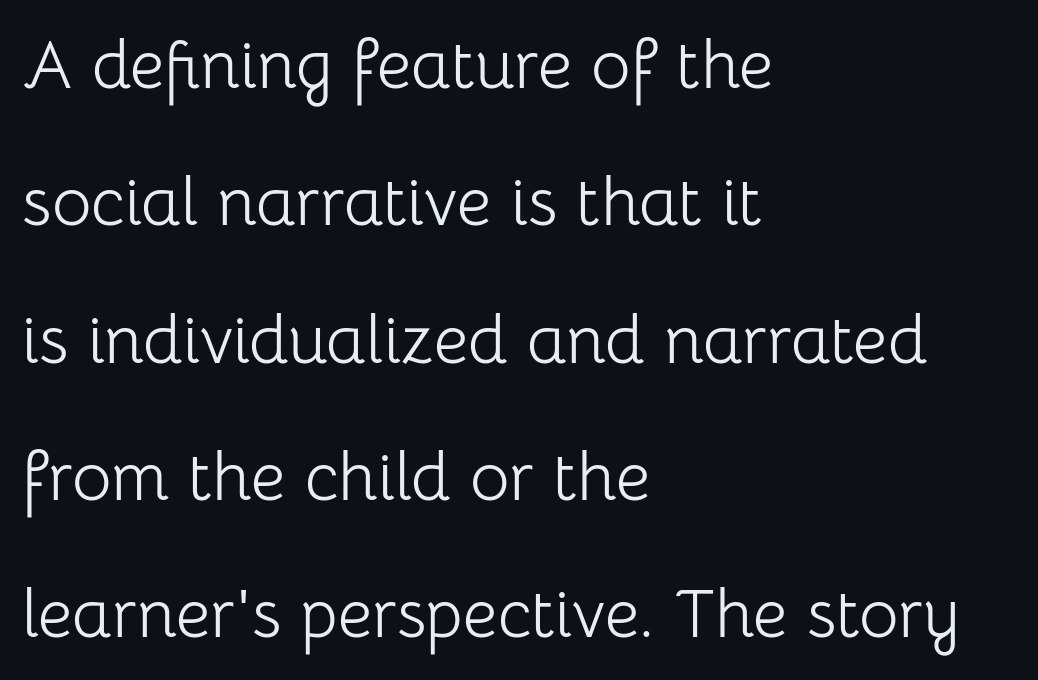
Q: Is the text bold? A: No.
Q: Is the text italic (slanted)? A: No, it is upright.
Q: Is the typeface a serif or a sans-serif typeface? A: Sans-serif.
Q: Is the text underlined? A: No.
Q: How is the paragraph aligned? A: Left-aligned.
Q: Is the spacing between letters normal or unusually wide? A: Normal.
Q: Is the spacing between lines tight, normal or loose? A: Loose.
Q: Width (condensed, normal, or wide)? A: Normal.
Q: Stroke contrast? A: Low.
Q: x-height? A: Medium.
Q: Monospaced? A: No.
